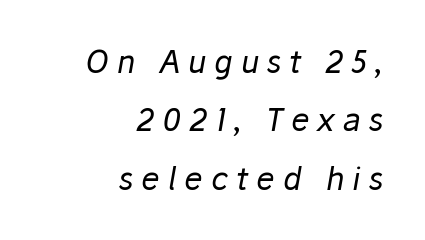
{"italic": "yes", "lean": "right", "slant_degrees": 10, "bold": "no", "weight": "regular", "width": "normal", "stroke_contrast": "low", "x_height": "medium", "monospaced": "no", "underline": "no", "align": "right", "line_spacing_ratio": 1.88, "letter_spacing": "wide", "letter_spacing_em": 0.26, "glyph_px": 31}
